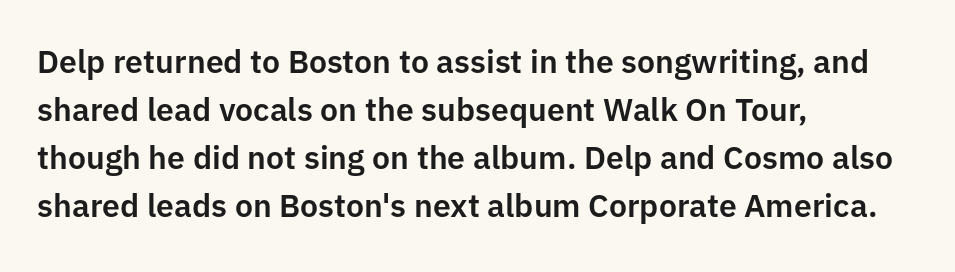
{"serif": "no", "italic": "no", "width": "normal", "stroke_contrast": "low", "x_height": "medium", "monospaced": "no", "underline": "no", "align": "left", "line_spacing": "normal", "line_spacing_ratio": 1.5, "letter_spacing": "normal", "letter_spacing_em": 0.0, "glyph_px": 32}
